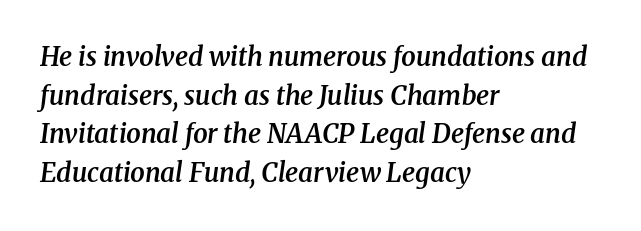
{"italic": "yes", "lean": "right", "slant_degrees": 8, "bold": "semi", "underline": "no", "align": "left", "line_spacing": "normal", "line_spacing_ratio": 1.49, "letter_spacing": "normal", "letter_spacing_em": 0.0, "glyph_px": 26}
